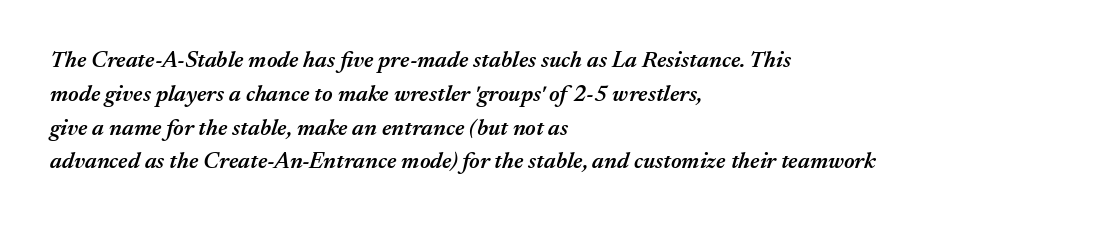
Q: Is the text bold? A: Semi-bold.
Q: Is the text italic (slanted)? A: Yes, it leans right by about 17 degrees.
Q: Is the text underlined? A: No.
Q: How is the paragraph aligned? A: Left-aligned.
Q: Is the spacing between letters normal or unusually wide? A: Normal.
Q: Is the spacing between lines tight, normal or loose? A: Normal.
